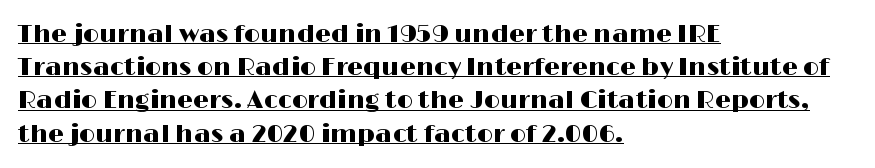
{"italic": "no", "underline": "yes", "align": "left", "line_spacing": "normal", "line_spacing_ratio": 1.33, "letter_spacing": "normal", "letter_spacing_em": 0.0, "glyph_px": 25}
